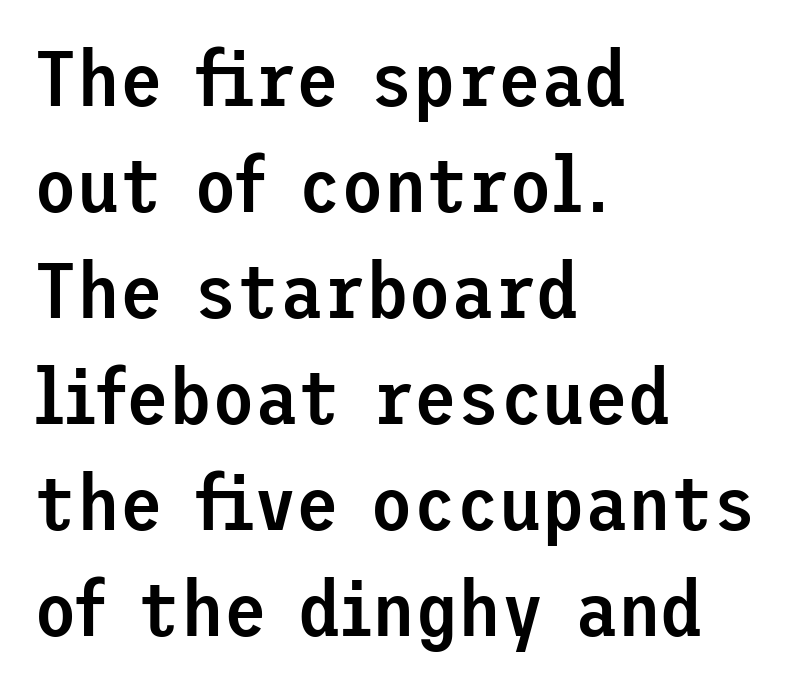
{"serif": "no", "italic": "no", "bold": "semi", "weight": "semibold", "width": "normal", "stroke_contrast": "low", "x_height": "medium", "underline": "no", "align": "left", "line_spacing": "normal", "line_spacing_ratio": 1.36, "letter_spacing": "normal", "letter_spacing_em": 0.0, "glyph_px": 78}
